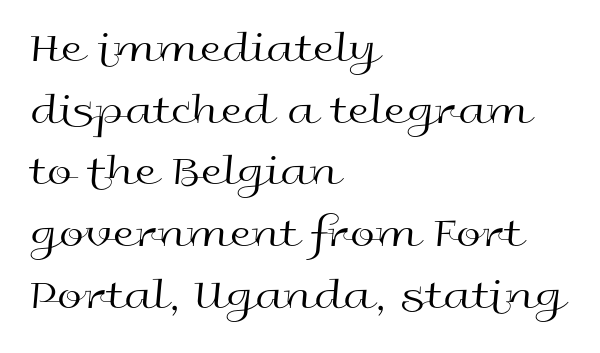
{"serif": "no", "italic": "no", "bold": "no", "weight": "regular", "width": "wide", "x_height": "medium", "monospaced": "no", "underline": "no", "align": "left", "line_spacing": "normal", "line_spacing_ratio": 1.37, "letter_spacing": "normal", "letter_spacing_em": 0.0, "glyph_px": 45}
